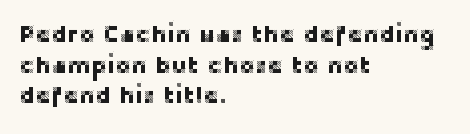
{"italic": "no", "underline": "no", "align": "left", "line_spacing": "normal", "line_spacing_ratio": 1.28, "letter_spacing": "normal", "letter_spacing_em": 0.0, "glyph_px": 24}
